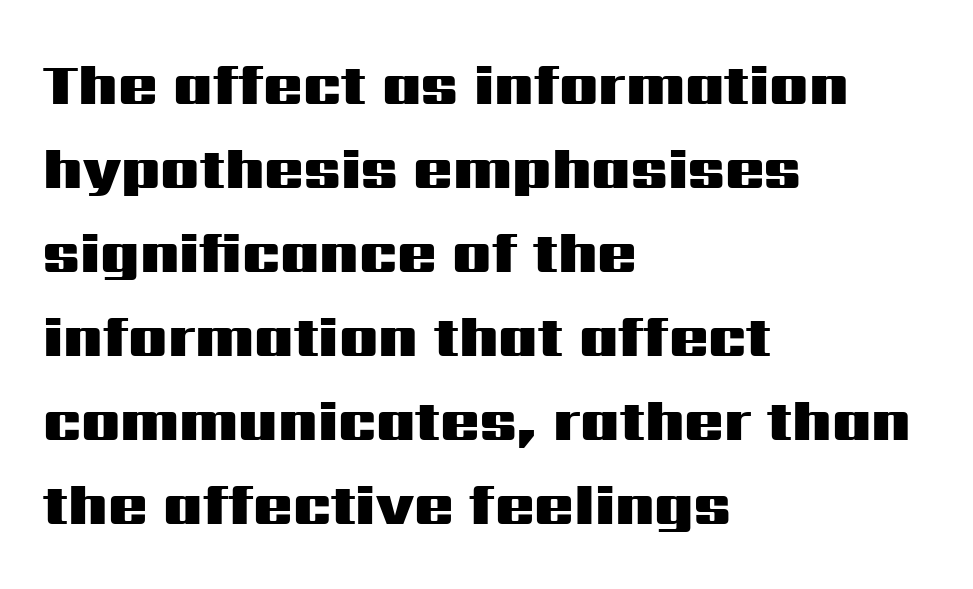
Posture: vertical. In terms of letterform style, serifs are entirely absent. The lines sit at an ordinary, default distance from one another. Unmarked baselines from the first word to the last. Is this a fixed-width face? No — the glyphs have proportional, varying widths.
